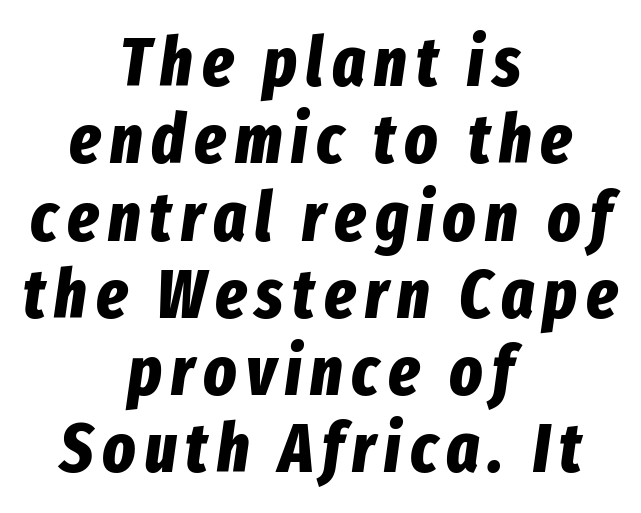
{"italic": "yes", "lean": "right", "slant_degrees": 8, "bold": "yes", "weight": "bold", "width": "condensed", "stroke_contrast": "low", "x_height": "medium", "monospaced": "no", "underline": "no", "align": "center", "line_spacing": "tight", "line_spacing_ratio": 1.12, "glyph_px": 69}
